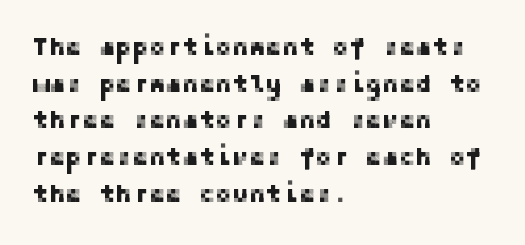
The image shows 25 px text type, upright; set left-aligned, normal line spacing (1.47x), normal letter spacing, not underlined.
